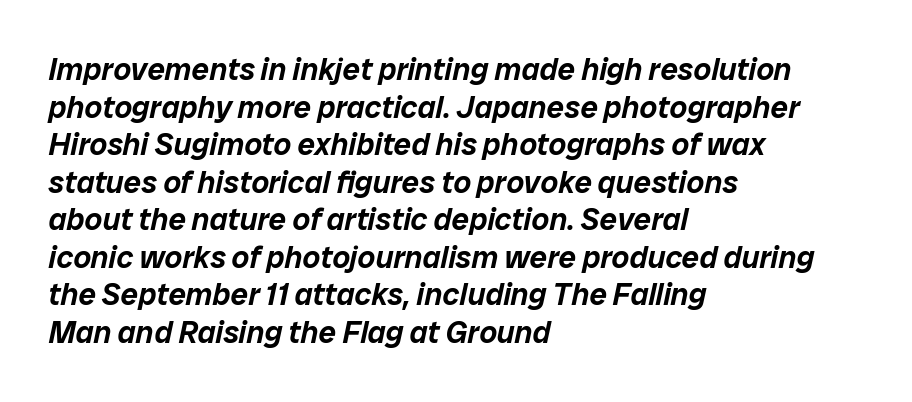
You could not count columns in this text — the font is proportionally spaced. The words here are not underlined. Where is the straight margin? On the left. The face used here is rendered with its standard letterfit.
